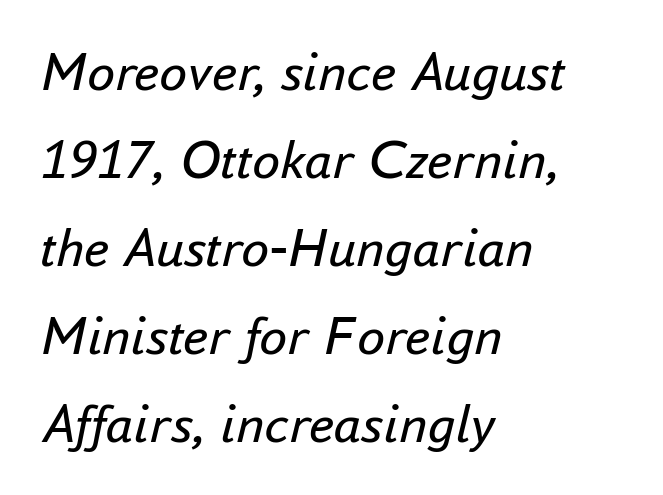
Q: Is the text bold? A: No.
Q: Is the text italic (slanted)? A: Yes, it leans right by about 16 degrees.
Q: Is the text underlined? A: No.
Q: How is the paragraph aligned? A: Left-aligned.
Q: Is the spacing between letters normal or unusually wide? A: Normal.
Q: Is the spacing between lines tight, normal or loose? A: Normal.
Q: Width (condensed, normal, or wide)? A: Normal.
Q: Stroke contrast? A: Low.
Q: x-height? A: Small.
Q: Monospaced? A: No.
